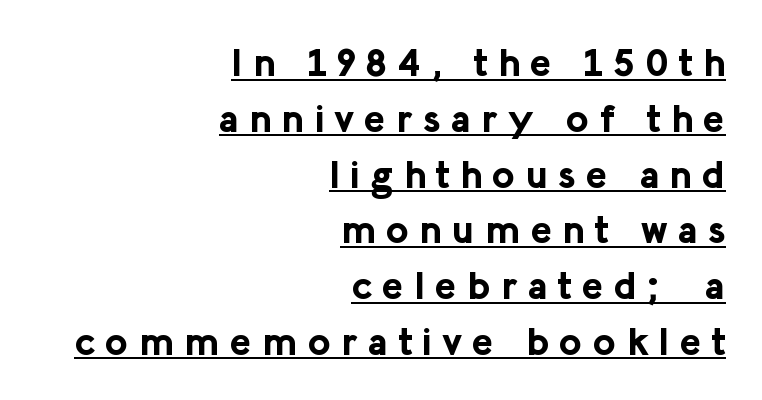
The image shows 39 px bold sans-serif type, upright; set right-aligned, normal line spacing (1.43x), unusually wide letter spacing (+0.27 em), underlined; low stroke contrast and a medium x-height.
